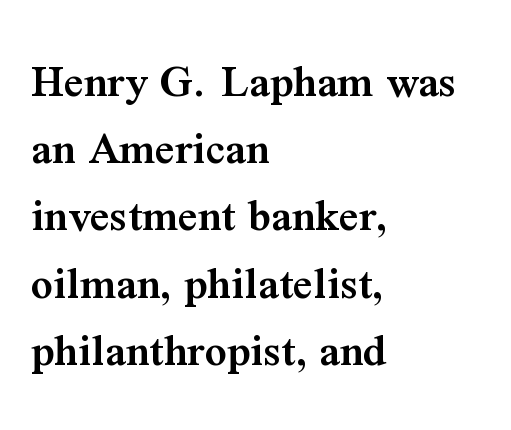
The image shows 48 px semibold serif type, upright; set left-aligned, normal line spacing (1.4x), normal letter spacing, not underlined; medium stroke contrast and a medium x-height.
